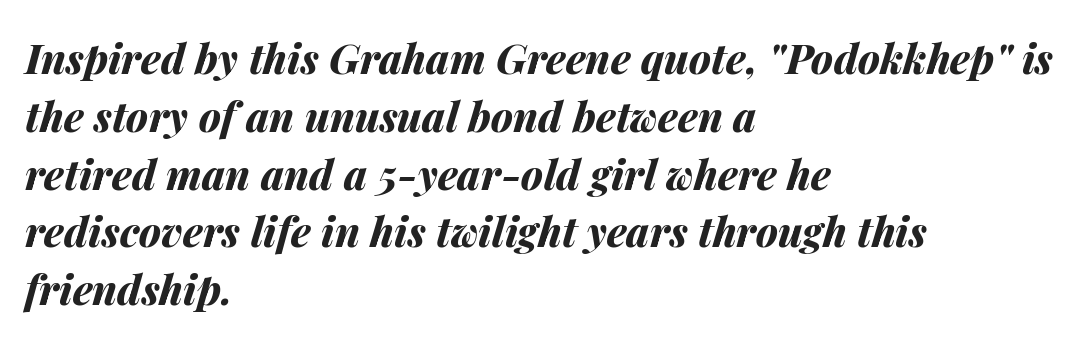
Letters rest on an invisible, unmarked baseline. Honestly, the row spacing looks completely unremarkable. Character widths vary here, with narrow letters taking less room than wide ones. Is the type slanted? Yes — the strokes lean at a clear angle. The letters sit at their default tracking, neither squeezed nor spread. The rendering uses a bold face; every stroke is thick and dark.
